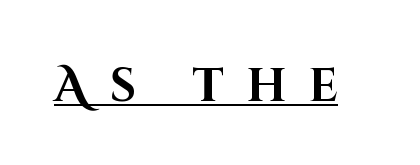
Here the designer chose a conventional face with non-uniform glyph widths. Caption: bold face, heavy strokes. Ascenders rise straight up at ninety degrees. Check the space under the baseline: a stroke is drawn there.
